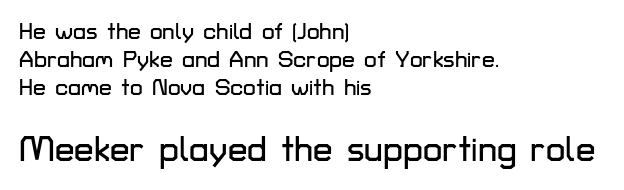
{"serif": "no", "italic": "no", "width": "normal", "stroke_contrast": "low", "x_height": "medium", "monospaced": "no", "underline": "no", "align": "left", "line_spacing_ratio": 1.22, "letter_spacing": "normal", "letter_spacing_em": 0.0, "larger_block": "second", "size_ratio": 1.52, "glyph_px": 35}
